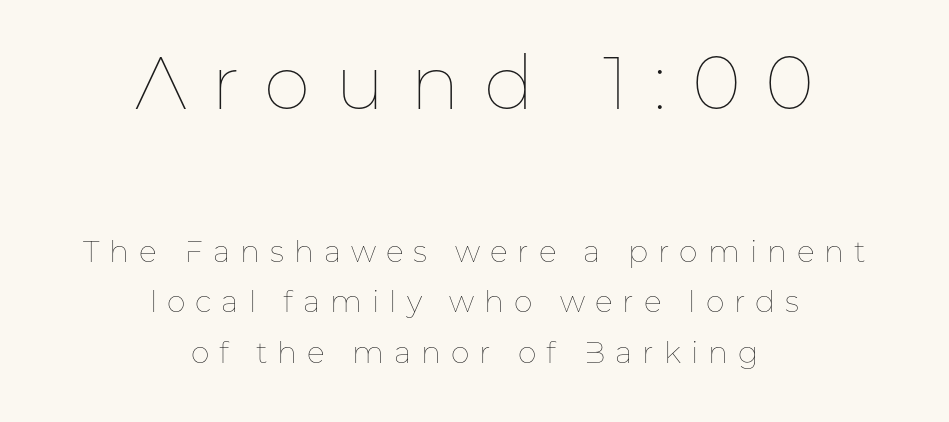
Q: Is the text bold? A: No.
Q: Is the text italic (slanted)? A: No, it is upright.
Q: Is the text underlined? A: No.
Q: How is the paragraph aligned? A: Centered.
Q: Is the spacing between letters normal or unusually wide? A: Unusually wide.
Q: Is the spacing between lines tight, normal or loose? A: Normal.
Q: Which block of text is set in a larger size, the first (top) or the second (bottom)? A: The first (top) one.
Q: Width (condensed, normal, or wide)? A: Normal.
Q: Stroke contrast? A: Low.
Q: x-height? A: Medium.
Q: Monospaced? A: No.
